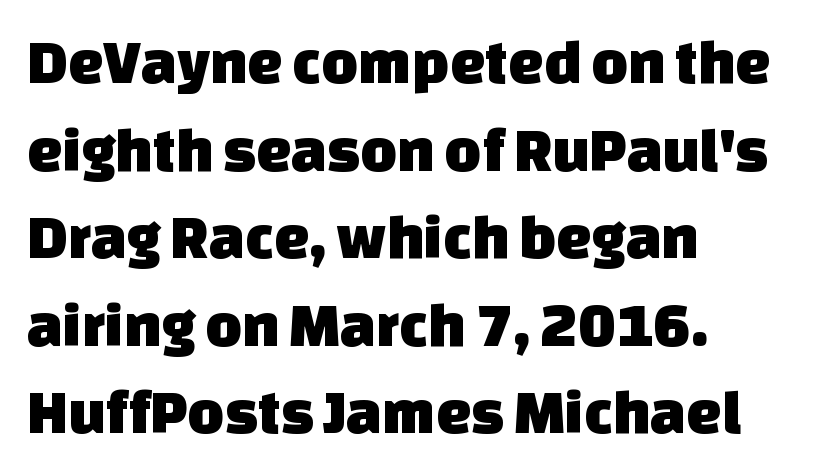
{"serif": "no", "width": "normal", "stroke_contrast": "low", "x_height": "large", "monospaced": "no", "underline": "no", "align": "left", "line_spacing": "normal", "line_spacing_ratio": 1.39, "letter_spacing": "normal", "letter_spacing_em": 0.0, "glyph_px": 63}
